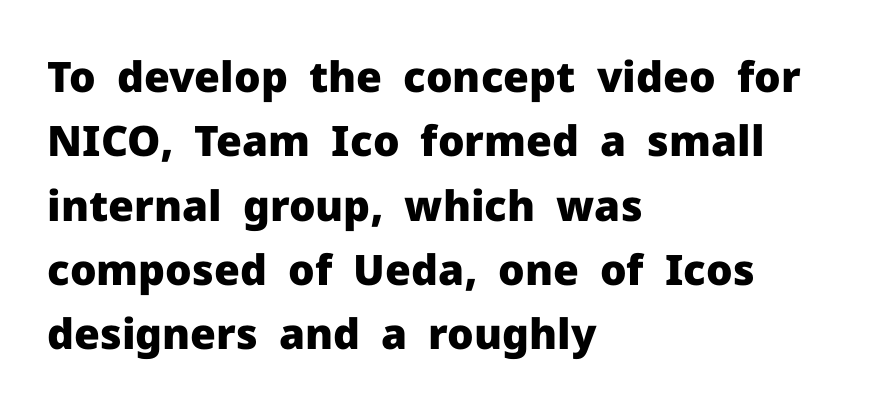
{"serif": "no", "italic": "no", "bold": "yes", "weight": "heavy", "width": "normal", "stroke_contrast": "low", "x_height": "medium", "monospaced": "no", "underline": "no", "align": "left", "line_spacing": "normal", "line_spacing_ratio": 1.53, "letter_spacing": "normal", "letter_spacing_em": 0.0, "glyph_px": 42}
